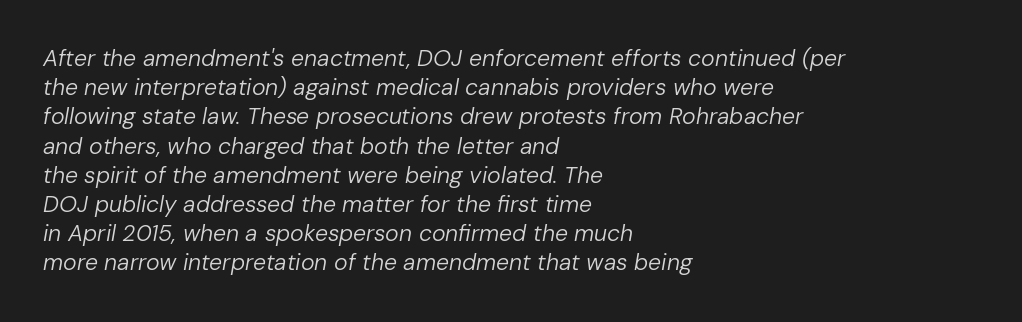
A classic flush-left, rag-right setting is used for this passage. Students, observe: this is what conventionally led text looks like. Quick note: underline off. There is no visible air inserted between adjacent glyphs. Bold? No — there's no thickening of the strokes.
